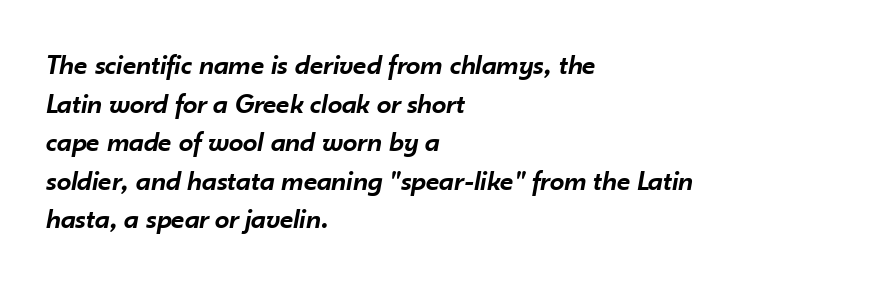
{"italic": "yes", "lean": "right", "slant_degrees": 10, "bold": "semi", "weight": "semibold", "width": "normal", "stroke_contrast": "low", "x_height": "small", "monospaced": "no", "underline": "no", "align": "left", "line_spacing": "normal", "line_spacing_ratio": 1.33, "letter_spacing": "normal", "letter_spacing_em": 0.0, "glyph_px": 29}
